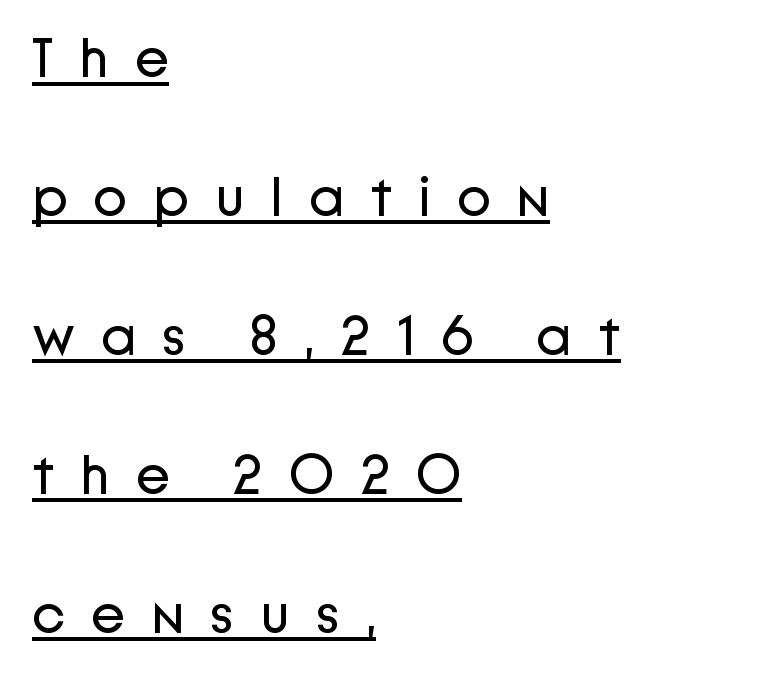
This sample trades compactness for vertical openness between lines. A classic flush-left, rag-right setting is used for this passage. Unlike italic type, these characters show no tilt at all. No heavy texture on the line: the type isn't bold.
